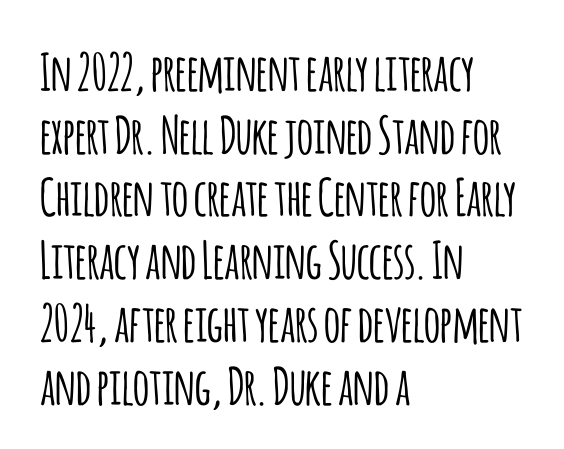
The image shows 51 px condensed sans-serif type, upright; set left-aligned, line spacing 1.23x, normal letter spacing, not underlined; low stroke contrast and a large x-height.
